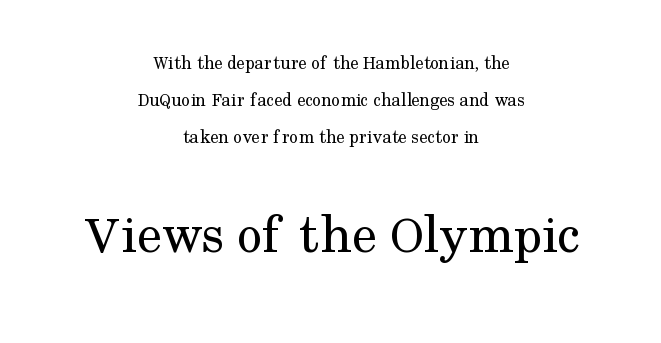
{"serif": "yes", "italic": "no", "bold": "no", "weight": "regular", "width": "normal", "stroke_contrast": "medium", "x_height": "medium", "monospaced": "no", "underline": "no", "align": "center", "line_spacing": "loose", "line_spacing_ratio": 1.96, "letter_spacing": "normal", "letter_spacing_em": 0.0, "larger_block": "second", "size_ratio": 2.95, "glyph_px": 56}
